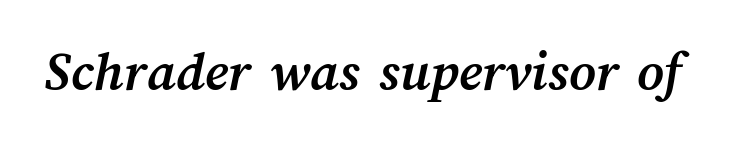
The image shows 57 px semibold type; set normal letter spacing, not underlined; medium stroke contrast and a medium x-height.
